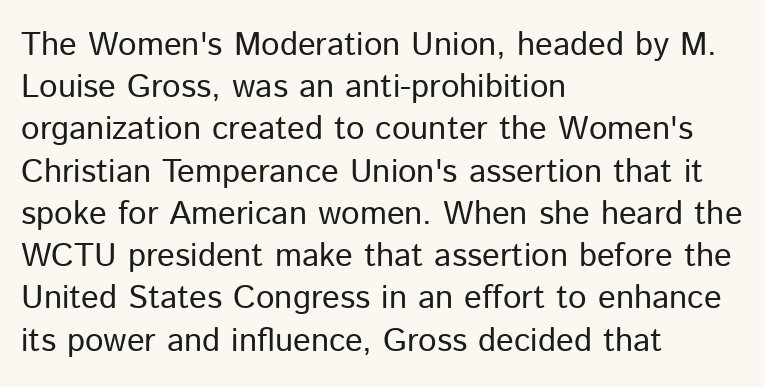
{"serif": "no", "italic": "no", "bold": "no", "weight": "regular", "width": "normal", "stroke_contrast": "low", "x_height": "medium", "monospaced": "no", "underline": "no", "align": "left", "line_spacing": "normal", "line_spacing_ratio": 1.28, "letter_spacing": "normal", "letter_spacing_em": 0.0, "glyph_px": 33}
